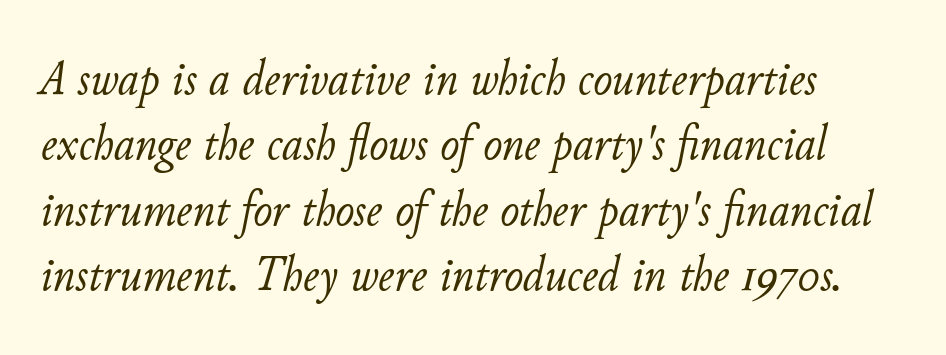
Q: Is the text bold? A: No.
Q: Is the text italic (slanted)? A: Yes, it leans right by about 11 degrees.
Q: Is the text underlined? A: No.
Q: How is the paragraph aligned? A: Left-aligned.
Q: Is the spacing between letters normal or unusually wide? A: Normal.
Q: Is the spacing between lines tight, normal or loose? A: Normal.
Q: Width (condensed, normal, or wide)? A: Normal.
Q: Stroke contrast? A: Low.
Q: x-height? A: Small.
Q: Monospaced? A: No.
